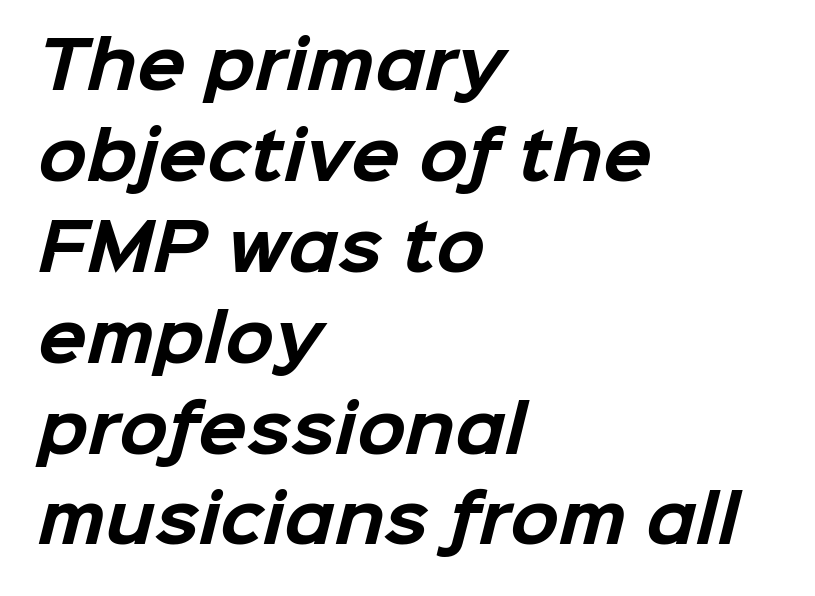
{"serif": "no", "bold": "yes", "weight": "bold", "width": "normal", "stroke_contrast": "low", "x_height": "medium", "monospaced": "no", "underline": "no", "align": "left", "line_spacing": "normal", "line_spacing_ratio": 1.42, "letter_spacing": "normal", "letter_spacing_em": 0.0, "glyph_px": 64}
